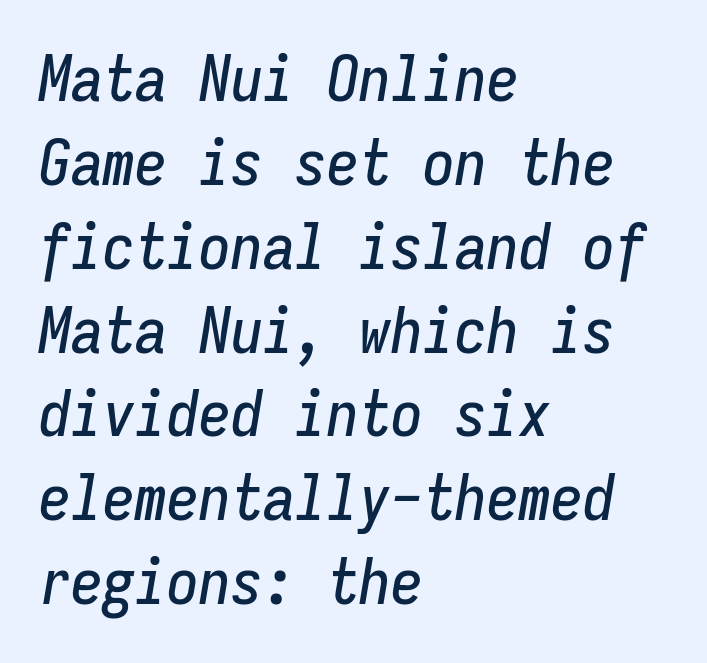
Q: Is the text italic (slanted)? A: Yes, it leans right by about 9 degrees.
Q: Is the text underlined? A: No.
Q: How is the paragraph aligned? A: Left-aligned.
Q: Is the spacing between letters normal or unusually wide? A: Normal.
Q: Is the spacing between lines tight, normal or loose? A: Normal.
Q: Width (condensed, normal, or wide)? A: Condensed.
Q: Stroke contrast? A: Low.
Q: x-height? A: Medium.
Q: Monospaced? A: Yes.
